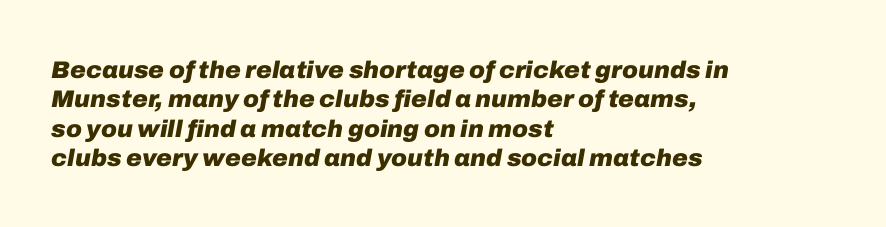
The image shows 24 px bold type, italic (leaning right); set left-aligned, line spacing 1.22x, normal letter spacing, not underlined.
